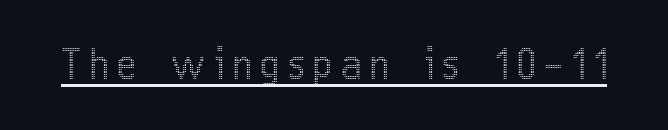
The image shows 40 px condensed type, upright; set unusually wide letter spacing (+0.22 em), underlined; a medium x-height.
